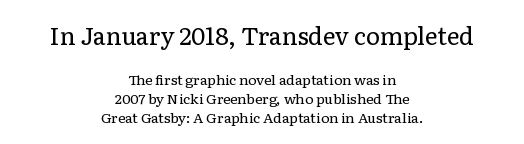
{"italic": "no", "bold": "no", "underline": "no", "align": "center", "line_spacing": "normal", "line_spacing_ratio": 1.36, "letter_spacing": "normal", "letter_spacing_em": 0.0, "larger_block": "first", "size_ratio": 1.71, "glyph_px": 24}
